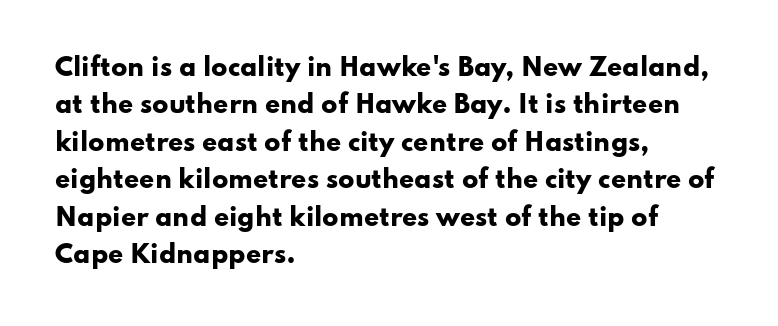
The image shows 24 px bold type, upright; set left-aligned, normal line spacing (1.56x), normal letter spacing, not underlined.
